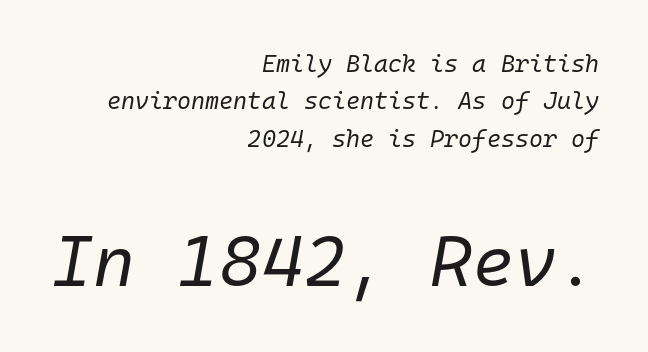
Q: Is the text bold? A: No.
Q: Is the text italic (slanted)? A: Yes, it leans right by about 10 degrees.
Q: Is the text underlined? A: No.
Q: How is the paragraph aligned? A: Right-aligned.
Q: Is the spacing between letters normal or unusually wide? A: Normal.
Q: Is the spacing between lines tight, normal or loose? A: Normal.
Q: Which block of text is set in a larger size, the first (top) or the second (bottom)? A: The second (bottom) one.
Q: Width (condensed, normal, or wide)? A: Normal.
Q: Stroke contrast? A: Low.
Q: x-height? A: Medium.
Q: Monospaced? A: Yes.
